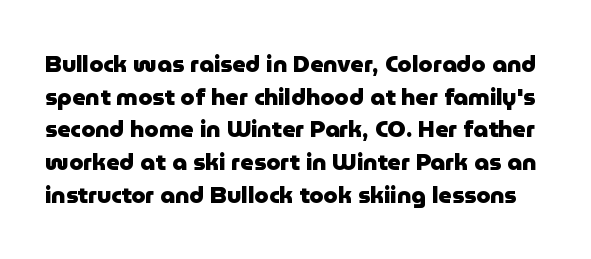
Q: Is the text bold? A: Yes.
Q: Is the text italic (slanted)? A: No, it is upright.
Q: Is the text underlined? A: No.
Q: Is the spacing between letters normal or unusually wide? A: Normal.
Q: Is the spacing between lines tight, normal or loose? A: Normal.
